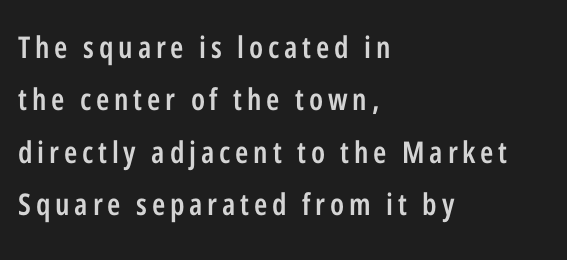
Q: Is the text bold? A: Semi-bold.
Q: Is the text italic (slanted)? A: No, it is upright.
Q: Is the typeface a serif or a sans-serif typeface? A: Sans-serif.
Q: Is the text underlined? A: No.
Q: How is the paragraph aligned? A: Left-aligned.
Q: Width (condensed, normal, or wide)? A: Condensed.
Q: Stroke contrast? A: Low.
Q: x-height? A: Medium.
Q: Monospaced? A: No.
